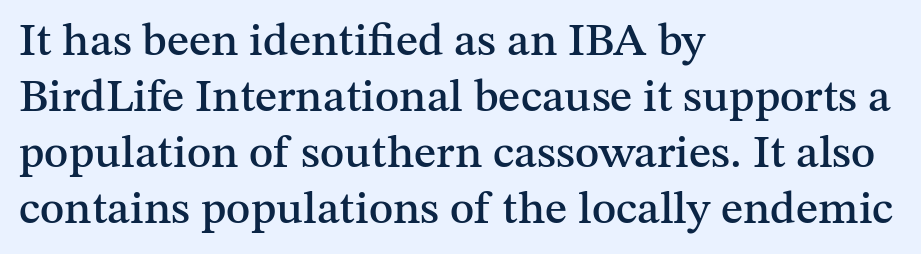
The image shows 46 px serif type, upright; set left-aligned, line spacing 1.22x, normal letter spacing, not underlined; medium stroke contrast and a medium x-height.
